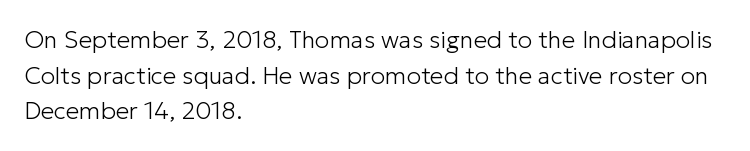
{"italic": "no", "bold": "no", "underline": "no", "align": "left", "line_spacing": "normal", "line_spacing_ratio": 1.48, "letter_spacing": "normal", "letter_spacing_em": 0.0, "glyph_px": 24}
